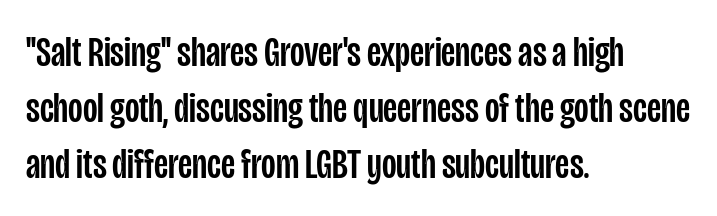
No feet cap the strokes, marking this as sans-serif type. Varying glyph widths throughout — classic text-font behaviour. Is the block centered? No — it sits flush against the left margin. Here the glyphs are tracked normally, forming tight word shapes. Honestly, the row spacing looks completely unremarkable. Lines of text with bare space underneath.
